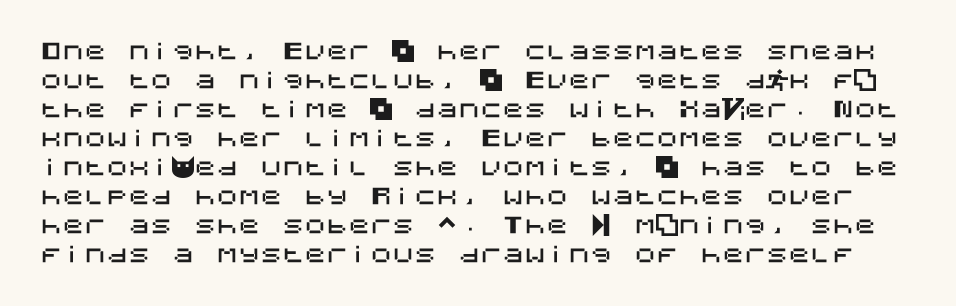
{"italic": "no", "underline": "no", "line_spacing": "normal", "line_spacing_ratio": 1.32, "letter_spacing": "normal", "letter_spacing_em": 0.0, "glyph_px": 22}
